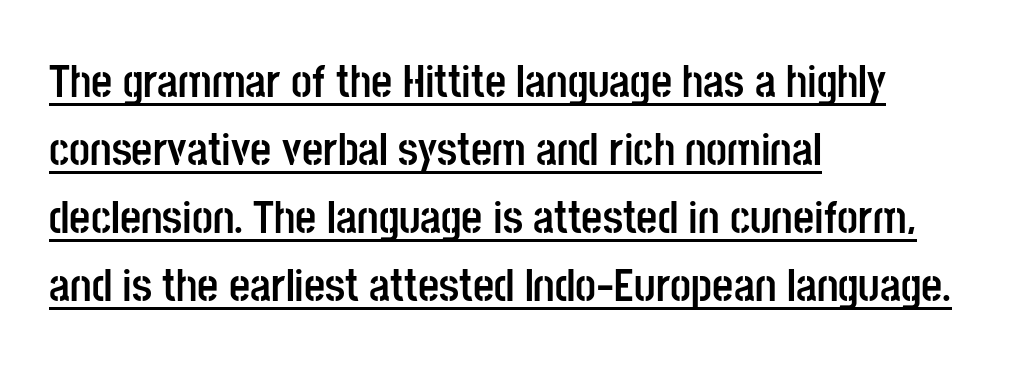
{"serif": "no", "italic": "no", "bold": "yes", "weight": "semibold", "width": "condensed", "stroke_contrast": "low", "x_height": "large", "monospaced": "no", "underline": "yes", "align": "left", "line_spacing": "normal", "line_spacing_ratio": 1.48, "letter_spacing": "normal", "letter_spacing_em": 0.0, "glyph_px": 46}
